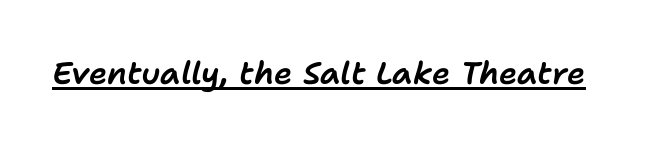
The image shows 31 px text type, italic (leaning right); set normal letter spacing, underlined; low stroke contrast and a medium x-height.
